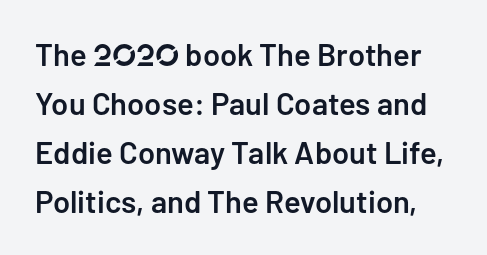
{"serif": "no", "italic": "no", "bold": "semi", "weight": "semibold", "width": "normal", "stroke_contrast": "low", "x_height": "medium", "monospaced": "no", "underline": "no", "line_spacing": "normal", "line_spacing_ratio": 1.58, "letter_spacing": "normal", "letter_spacing_em": 0.0, "glyph_px": 31}
